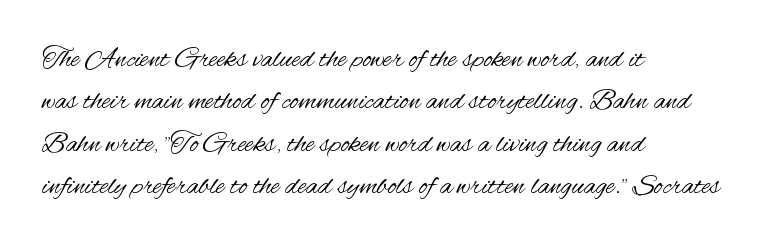
{"serif": "no", "bold": "no", "weight": "regular", "width": "condensed", "stroke_contrast": "medium", "x_height": "small", "monospaced": "no", "underline": "no", "align": "left", "line_spacing": "normal", "line_spacing_ratio": 1.46, "letter_spacing": "normal", "letter_spacing_em": 0.0, "glyph_px": 29}
